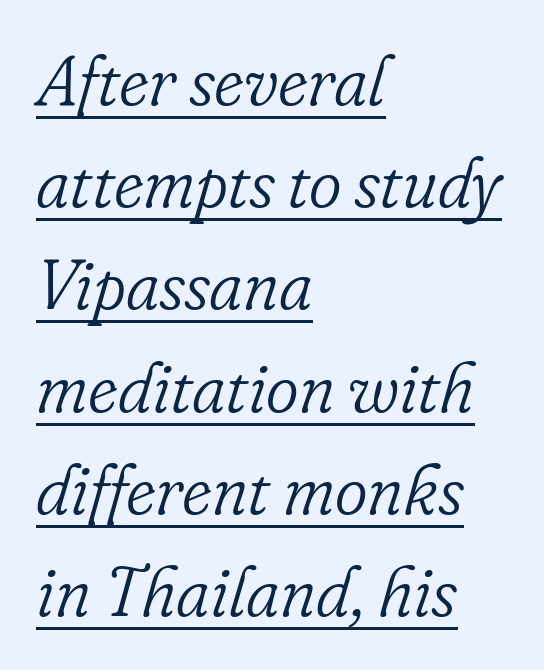
{"serif": "yes", "italic": "yes", "lean": "right", "slant_degrees": 16, "bold": "no", "weight": "light", "width": "normal", "stroke_contrast": "low", "x_height": "small", "monospaced": "no", "underline": "yes", "align": "left", "line_spacing": "normal", "line_spacing_ratio": 1.46, "letter_spacing": "normal", "letter_spacing_em": 0.0, "glyph_px": 70}
